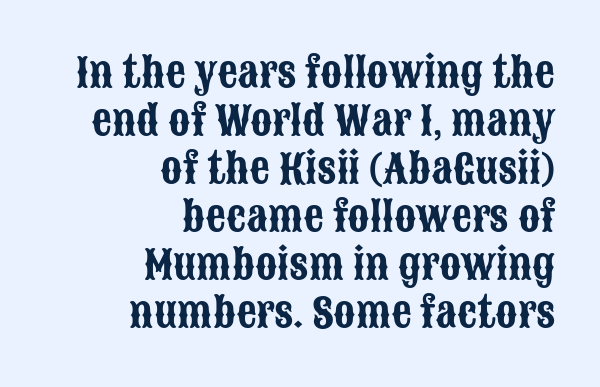
The image shows 40 px condensed sans-serif type, upright; set right-aligned, line spacing 1.2x, normal letter spacing, not underlined; low stroke contrast and a large x-height.
